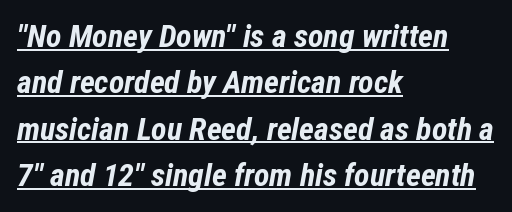
The image shows 32 px bold, condensed type, italic (leaning right); set left-aligned, normal line spacing (1.45x), normal letter spacing, underlined; low stroke contrast and a medium x-height.
